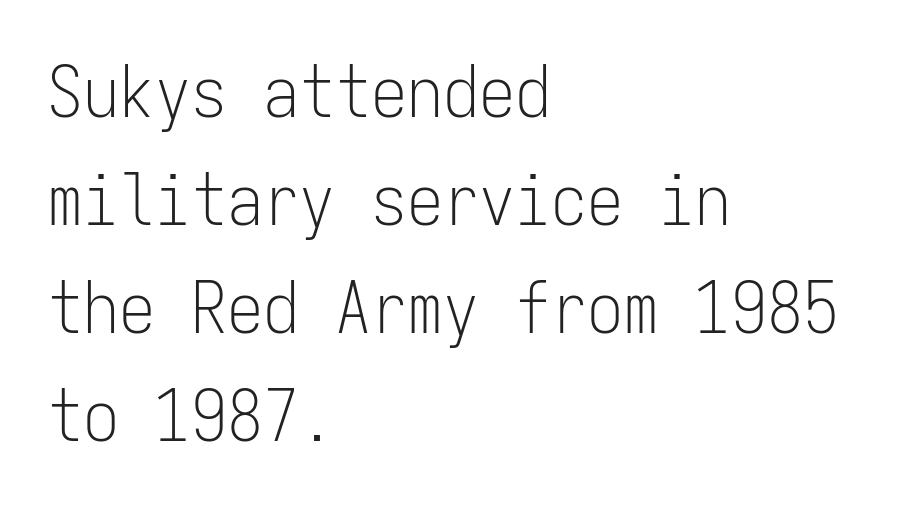
Q: Is the text bold? A: No.
Q: Is the text italic (slanted)? A: No, it is upright.
Q: Is the typeface a serif or a sans-serif typeface? A: Sans-serif.
Q: Is the text underlined? A: No.
Q: How is the paragraph aligned? A: Left-aligned.
Q: Is the spacing between letters normal or unusually wide? A: Normal.
Q: Is the spacing between lines tight, normal or loose? A: Normal.
Q: Width (condensed, normal, or wide)? A: Condensed.
Q: Stroke contrast? A: Low.
Q: x-height? A: Medium.
Q: Monospaced? A: Yes.
